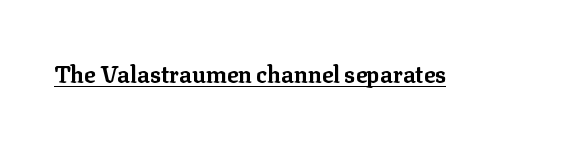
Heavy, bold letterforms. A rule runs beneath these lines of type. The type is set solid horizontally, with unmodified tracking. The lettering stays uniformly vertical, giving the passage a roman look.
